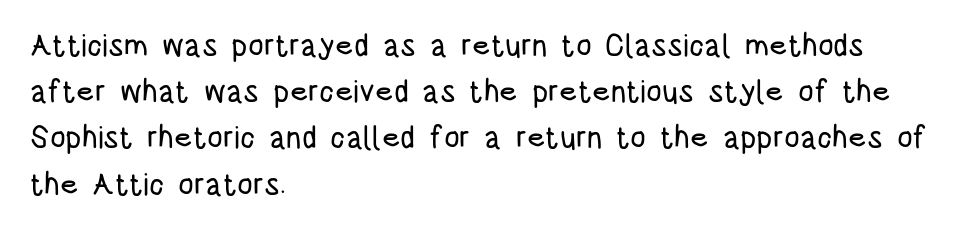
Q: Is the text italic (slanted)? A: No, it is upright.
Q: Is the typeface a serif or a sans-serif typeface? A: Sans-serif.
Q: Is the text underlined? A: No.
Q: How is the paragraph aligned? A: Left-aligned.
Q: Is the spacing between letters normal or unusually wide? A: Normal.
Q: Is the spacing between lines tight, normal or loose? A: Normal.
Q: Width (condensed, normal, or wide)? A: Condensed.
Q: Stroke contrast? A: Low.
Q: x-height? A: Large.
Q: Monospaced? A: No.
